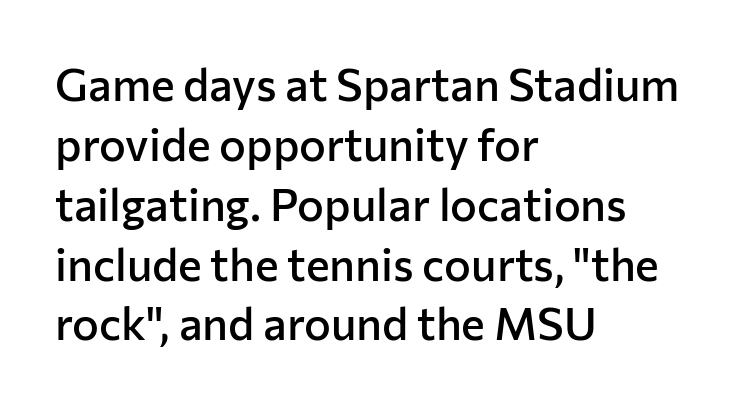
Q: Is the text bold? A: Semi-bold.
Q: Is the text italic (slanted)? A: No, it is upright.
Q: Is the typeface a serif or a sans-serif typeface? A: Sans-serif.
Q: Is the text underlined? A: No.
Q: How is the paragraph aligned? A: Left-aligned.
Q: Is the spacing between letters normal or unusually wide? A: Normal.
Q: Is the spacing between lines tight, normal or loose? A: Normal.
Q: Width (condensed, normal, or wide)? A: Normal.
Q: Stroke contrast? A: Low.
Q: x-height? A: Medium.
Q: Monospaced? A: No.
